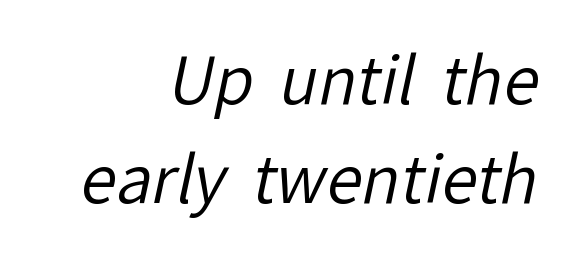
Glyph-to-glyph distance matches everyday printed text. Type without underlining. Note the varied advance widths — an 'i' is clearly narrower than an 'm'. The line-height multiplier appears to be the usual default. Weight: not bold — regular or lighter. Line endings align vertically; line beginnings do not.
